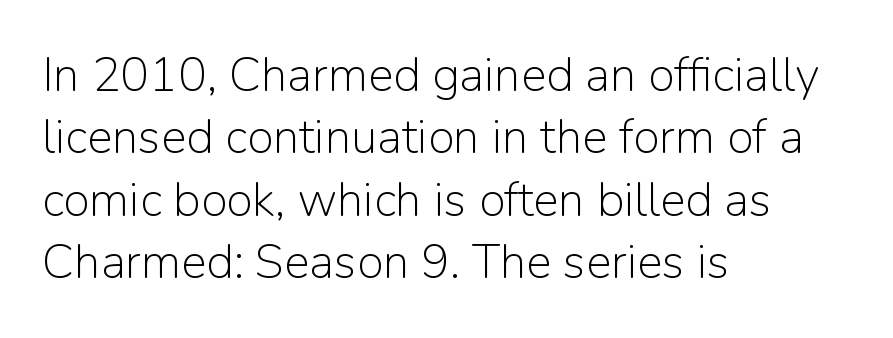
The image shows 48 px light sans-serif type, upright; set left-aligned, normal line spacing (1.3x), normal letter spacing, not underlined; low stroke contrast and a medium x-height.
